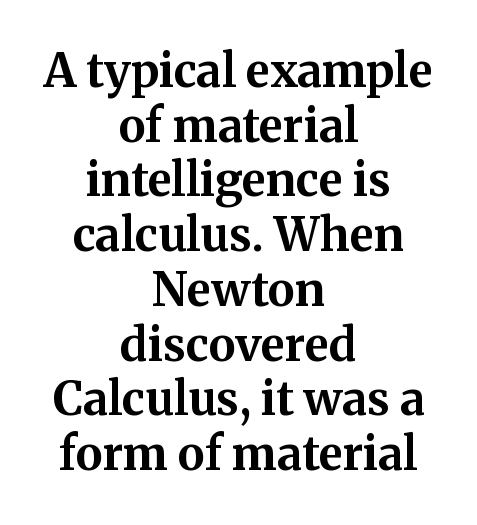
To sum up the face: it has serifs. Every letter is thick-stroked: bold, no question. Do the characters align in a grid? No, the font is proportional. Bare-footed words on every line. You can tell it's not italic because the verticals are truly vertical.
